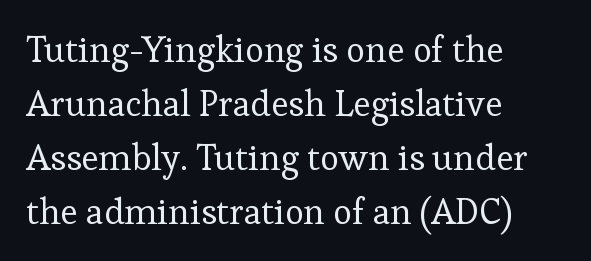
The image shows 36 px regular-weight serif type, upright; set left-aligned, normal line spacing (1.5x), normal letter spacing, not underlined; low stroke contrast and a medium x-height.
